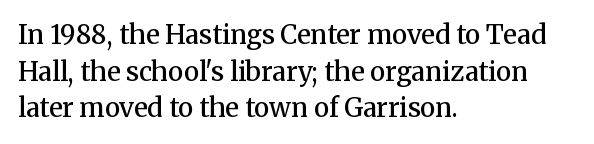
The image shows 26 px text type, upright; set left-aligned, normal line spacing (1.41x), normal letter spacing, not underlined.
